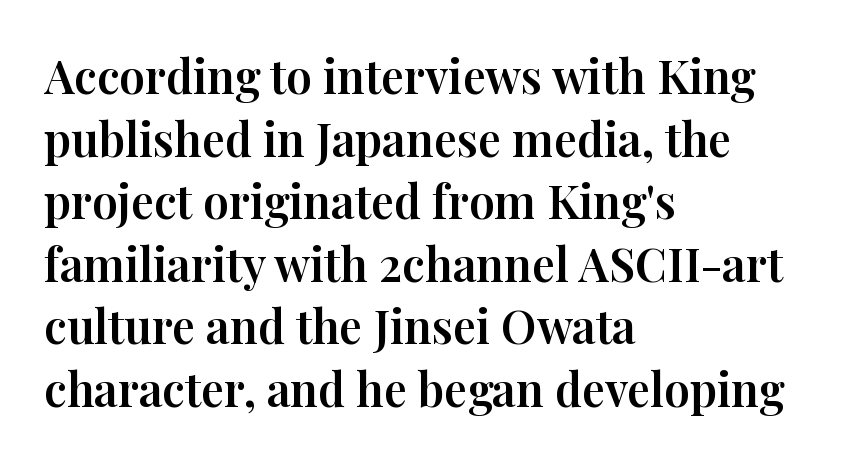
Q: Is the text italic (slanted)? A: No, it is upright.
Q: Is the typeface a serif or a sans-serif typeface? A: Serif.
Q: Is the text underlined? A: No.
Q: How is the paragraph aligned? A: Left-aligned.
Q: Is the spacing between letters normal or unusually wide? A: Normal.
Q: Is the spacing between lines tight, normal or loose? A: Normal.
Q: Width (condensed, normal, or wide)? A: Normal.
Q: Stroke contrast? A: High.
Q: x-height? A: Medium.
Q: Monospaced? A: No.
